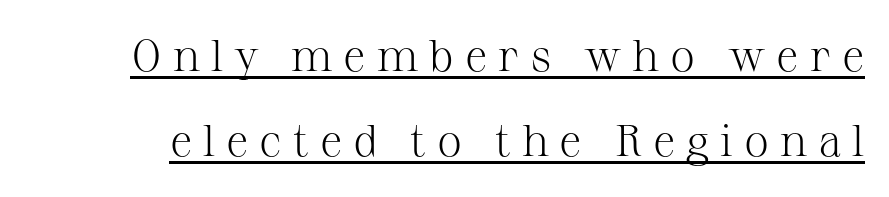
These lines are rendered in a variable-pitch font. Are there feet on the stems? There are — it's a serif. Tall strokes in this sample are plumb rather than angled. Every word sits above its own underline.
